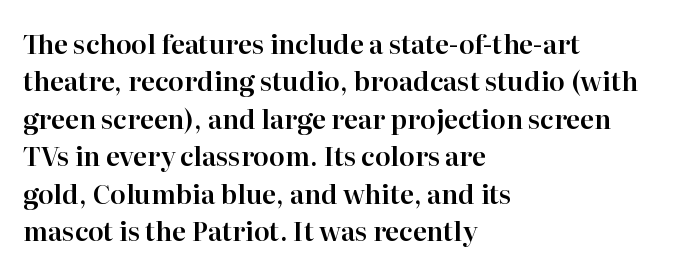
Q: Is the text italic (slanted)? A: No, it is upright.
Q: Is the text underlined? A: No.
Q: How is the paragraph aligned? A: Left-aligned.
Q: Is the spacing between letters normal or unusually wide? A: Normal.
Q: Is the spacing between lines tight, normal or loose? A: Normal.
